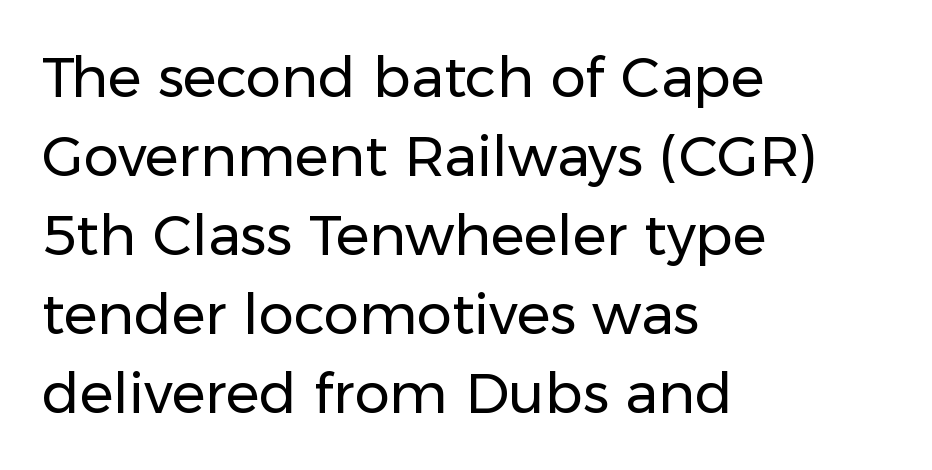
{"serif": "no", "italic": "no", "bold": "no", "weight": "regular", "width": "normal", "stroke_contrast": "low", "x_height": "medium", "monospaced": "no", "underline": "no", "align": "left", "line_spacing": "normal", "line_spacing_ratio": 1.41, "letter_spacing": "normal", "letter_spacing_em": 0.0, "glyph_px": 56}
